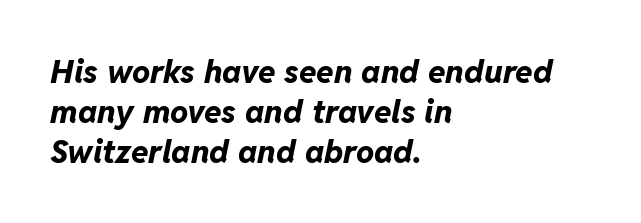
The typesetter chose a ragged-right arrangement here. The type is set solid horizontally, with unmodified tracking. This sample uses an oblique cut, with every glyph tilted off the vertical. Weight: bold.
